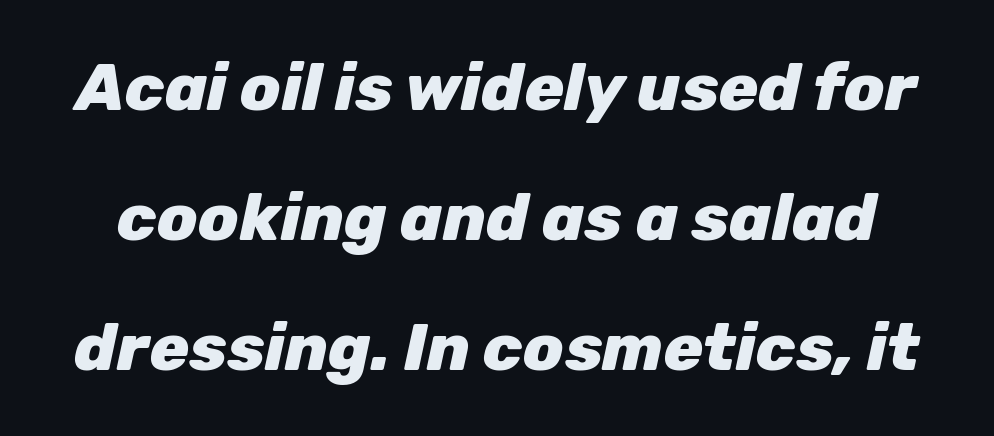
Q: Is the text bold? A: Yes.
Q: Is the text italic (slanted)? A: Yes, it leans right by about 12 degrees.
Q: Is the text underlined? A: No.
Q: Is the spacing between letters normal or unusually wide? A: Normal.
Q: Is the spacing between lines tight, normal or loose? A: Loose.
Q: Width (condensed, normal, or wide)? A: Normal.
Q: Stroke contrast? A: Low.
Q: x-height? A: Medium.
Q: Monospaced? A: No.
